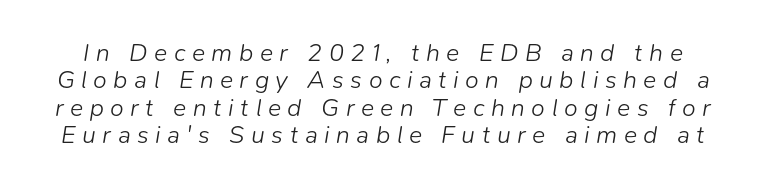
{"italic": "yes", "lean": "right", "slant_degrees": 9, "bold": "no", "underline": "no", "line_spacing": "tight", "line_spacing_ratio": 1.1, "letter_spacing": "wide", "letter_spacing_em": 0.26, "glyph_px": 25}
